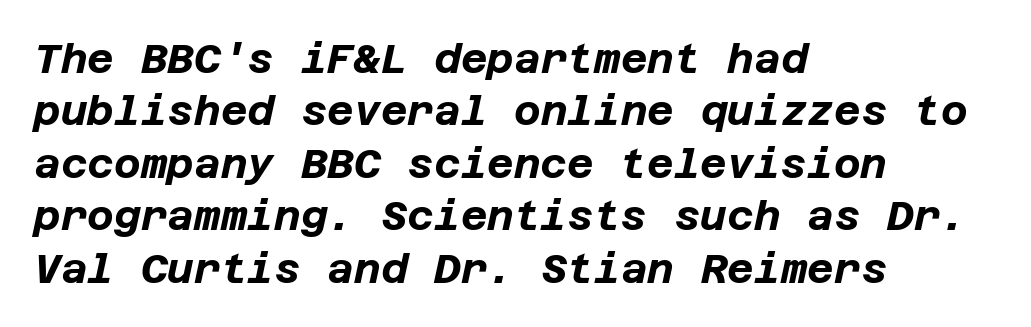
Q: Is the text bold? A: Yes.
Q: Is the text italic (slanted)? A: Yes, it leans right by about 12 degrees.
Q: Is the text underlined? A: No.
Q: How is the paragraph aligned? A: Left-aligned.
Q: Is the spacing between letters normal or unusually wide? A: Normal.
Q: Is the spacing between lines tight, normal or loose? A: Normal.
Q: Width (condensed, normal, or wide)? A: Normal.
Q: Stroke contrast? A: Low.
Q: x-height? A: Large.
